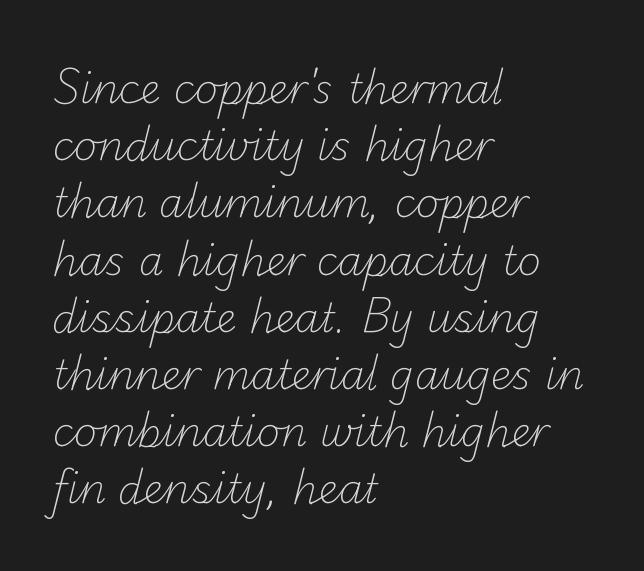
Look at the bottom of the vertical strokes: they stop flat, with no serifs. Think of a printed novel: that variable character pitch is what you see here. Is there much room between lines? A standard amount, neither cramped nor airy. Tracking here is standard; glyphs follow each other at the usual distance. The lines are quadded left.
